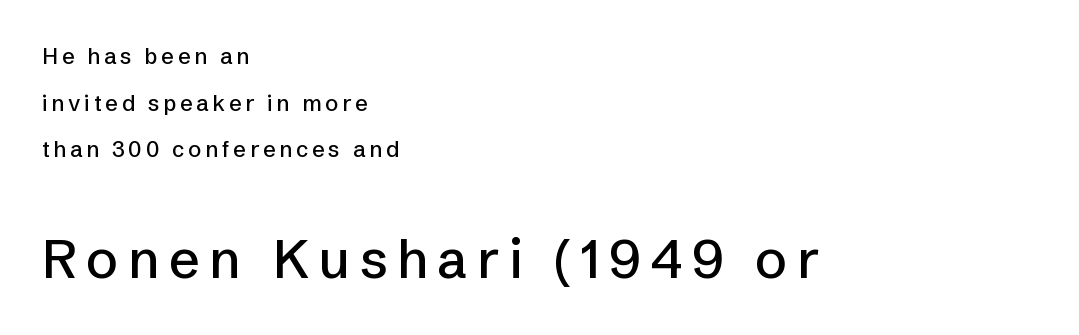
A classic flush-left, rag-right setting is used for this passage. Size hierarchy here favors the trailing block over the leading one. Each letter keeps its own natural width here, so spacing adapts to shape. A typesetter would mark this as roman, not italic. Rule under the text: the space is simply empty. The text was rendered using a sans face with plain stroke endings.
